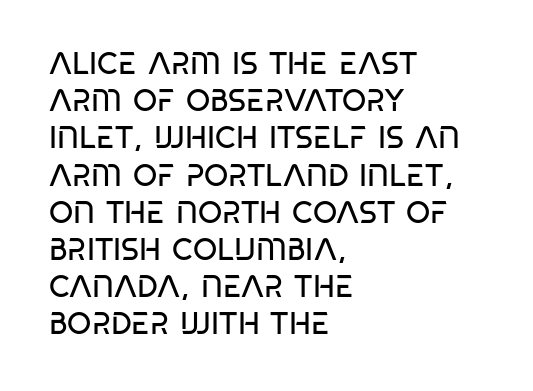
The tracking reads as untouched default to a designer's eye. Visually the block forms a straight wall on the left and a jagged coastline on the right. The strip under each line holds only bare page. Character widths vary here, with narrow letters taking less room than wide ones.
